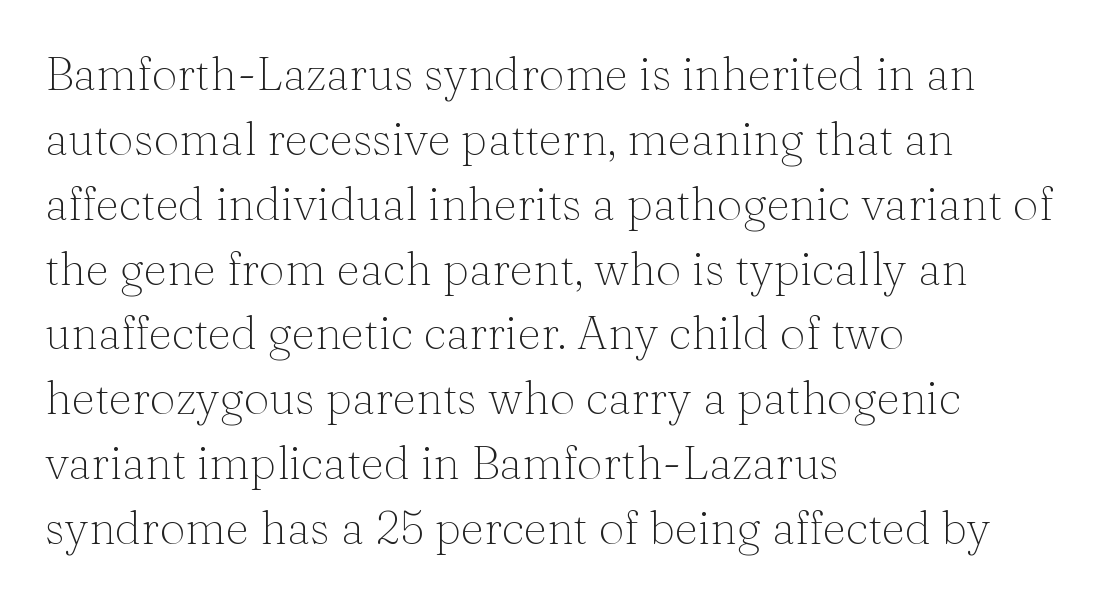
Q: Is the text bold? A: No.
Q: Is the text italic (slanted)? A: No, it is upright.
Q: Is the typeface a serif or a sans-serif typeface? A: Serif.
Q: Is the text underlined? A: No.
Q: How is the paragraph aligned? A: Left-aligned.
Q: Is the spacing between letters normal or unusually wide? A: Normal.
Q: Is the spacing between lines tight, normal or loose? A: Normal.
Q: Width (condensed, normal, or wide)? A: Normal.
Q: Stroke contrast? A: Medium.
Q: x-height? A: Medium.
Q: Monospaced? A: No.
